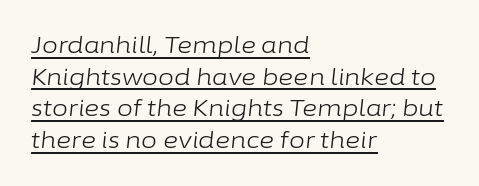
{"italic": "yes", "lean": "right", "slant_degrees": 6, "bold": "no", "underline": "yes", "align": "left", "line_spacing": "normal", "line_spacing_ratio": 1.38, "letter_spacing": "normal", "letter_spacing_em": 0.0, "glyph_px": 23}
